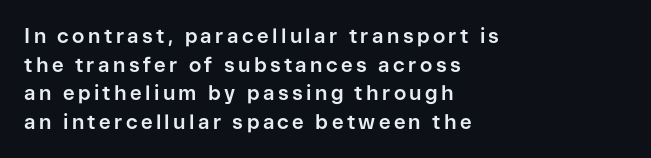
The text block is weighted toward the left margin, trailing off unevenly rightward. Words float on clear page, feet unadorned. How would I describe the line gaps? Plain and ordinary. Its strokes are broad and dark, the hallmark of bold type. This sample uses an upright cut, with every glyph sitting square on the baseline.
